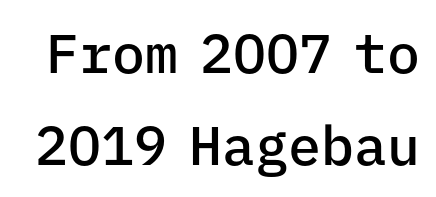
The image shows 55 px semibold sans-serif type, upright, monospaced; set normal line spacing (1.67x), normal letter spacing, not underlined; low stroke contrast and a medium x-height.
